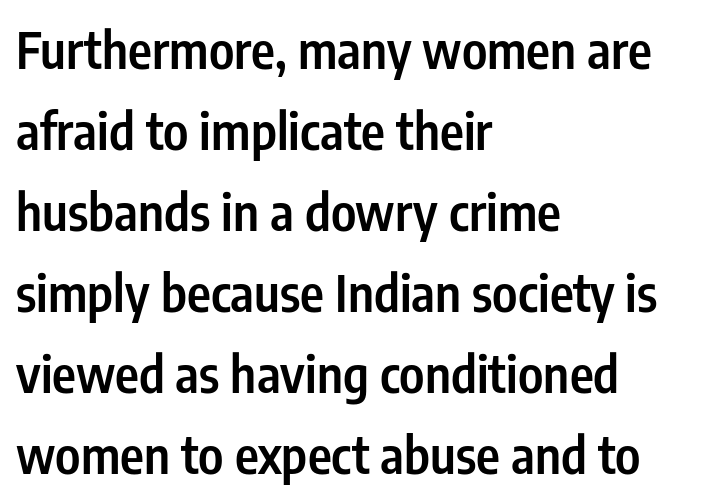
The image shows 51 px semibold, condensed sans-serif type, upright; set left-aligned, normal line spacing (1.59x), normal letter spacing, not underlined; low stroke contrast and a medium x-height.
